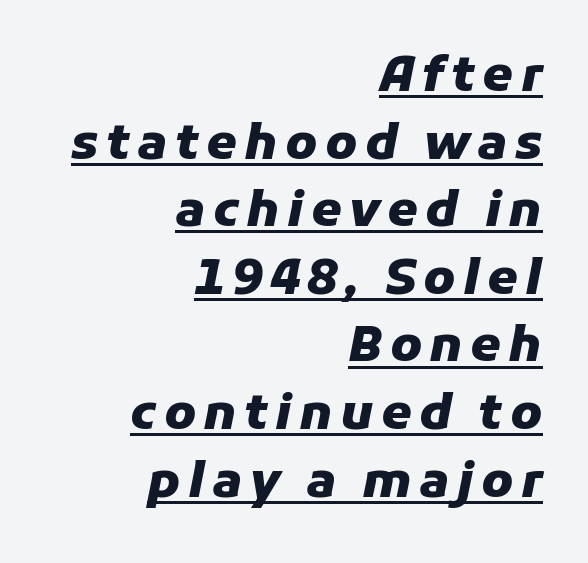
Q: Is the text bold? A: Yes.
Q: Is the text italic (slanted)? A: Yes, it leans right by about 11 degrees.
Q: Is the text underlined? A: Yes.
Q: How is the paragraph aligned? A: Right-aligned.
Q: Is the spacing between lines tight, normal or loose? A: Normal.
Q: Width (condensed, normal, or wide)? A: Normal.
Q: Stroke contrast? A: Low.
Q: x-height? A: Medium.
Q: Monospaced? A: No.
